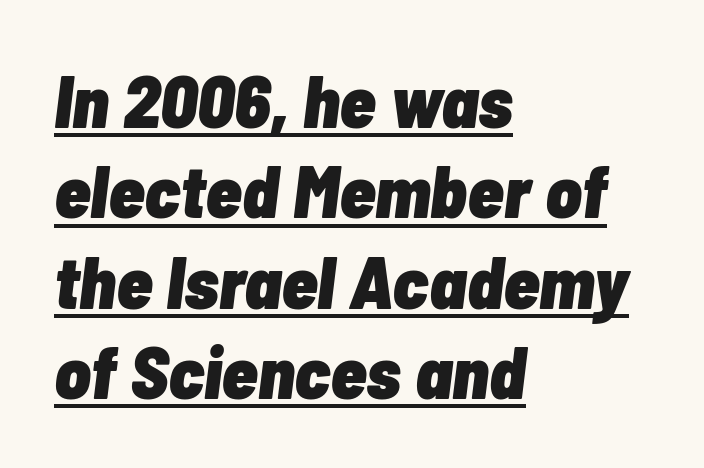
{"italic": "yes", "lean": "right", "slant_degrees": 7, "bold": "yes", "weight": "heavy", "width": "condensed", "stroke_contrast": "low", "x_height": "medium", "monospaced": "no", "underline": "yes", "align": "left", "line_spacing_ratio": 1.22, "letter_spacing": "normal", "letter_spacing_em": 0.0, "glyph_px": 74}
